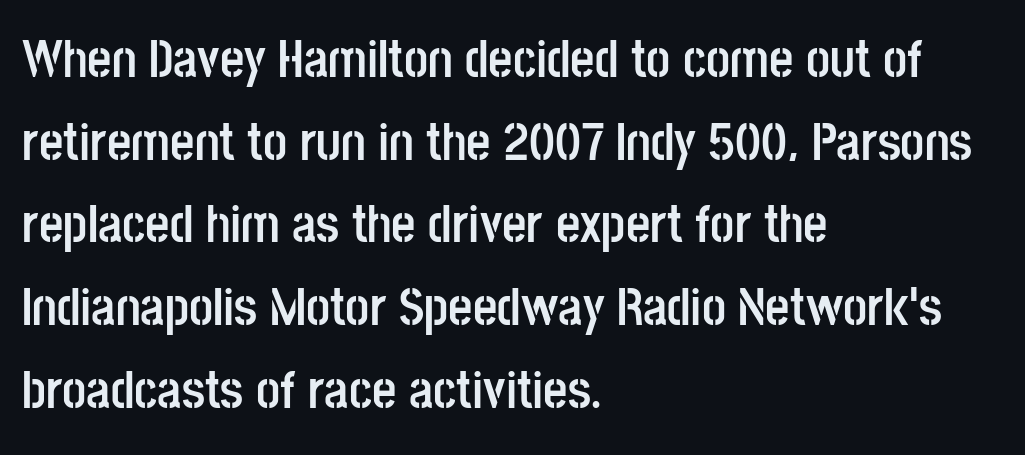
Q: Is the text bold? A: Yes.
Q: Is the text italic (slanted)? A: No, it is upright.
Q: Is the typeface a serif or a sans-serif typeface? A: Sans-serif.
Q: Is the text underlined? A: No.
Q: How is the paragraph aligned? A: Left-aligned.
Q: Is the spacing between letters normal or unusually wide? A: Normal.
Q: Is the spacing between lines tight, normal or loose? A: Normal.
Q: Width (condensed, normal, or wide)? A: Condensed.
Q: Stroke contrast? A: Low.
Q: x-height? A: Large.
Q: Monospaced? A: No.
